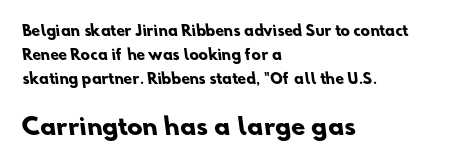
Q: Is the text bold? A: Yes.
Q: Is the text underlined? A: No.
Q: How is the paragraph aligned? A: Left-aligned.
Q: Is the spacing between letters normal or unusually wide? A: Normal.
Q: Which block of text is set in a larger size, the first (top) or the second (bottom)? A: The second (bottom) one.
